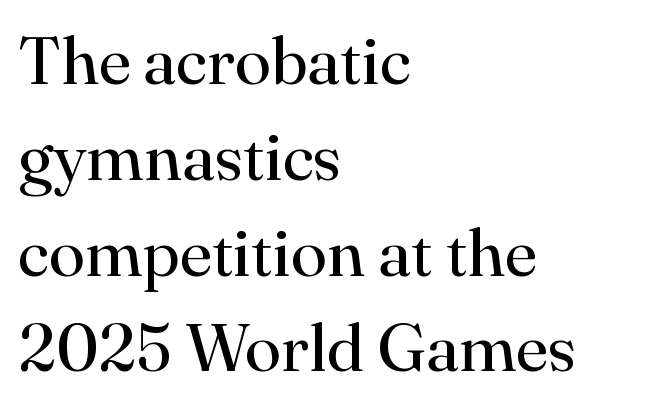
The image shows 67 px regular-weight serif type, upright; set left-aligned, normal line spacing (1.43x), normal letter spacing, not underlined; high stroke contrast and a small x-height.
